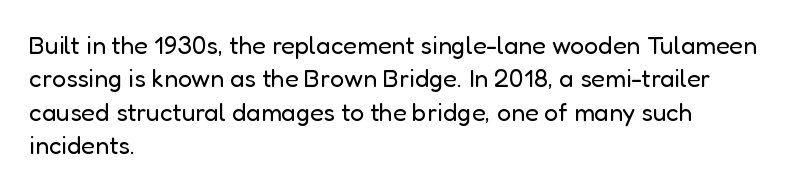
Notice how the stems are strictly vertical — no italics here. Clear beneath every line of the passage. Compared with typical paragraphs, the rows here are spaced about the same. The letters look calm and open, with moderate or lighter stems. Spacing between characters is what you'd get straight out of the box.
